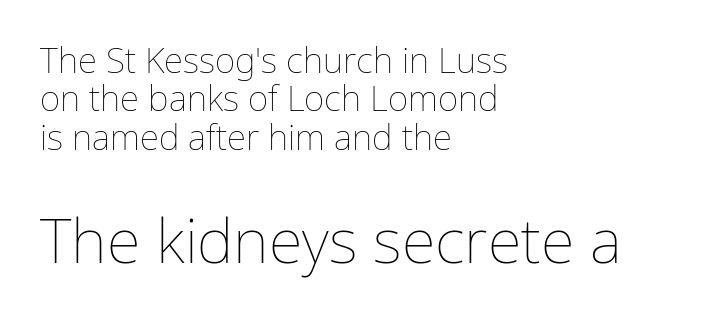
Q: Is the text bold? A: No.
Q: Is the text italic (slanted)? A: No, it is upright.
Q: Is the text underlined? A: No.
Q: How is the paragraph aligned? A: Left-aligned.
Q: Is the spacing between letters normal or unusually wide? A: Normal.
Q: Is the spacing between lines tight, normal or loose? A: Tight.
Q: Which block of text is set in a larger size, the first (top) or the second (bottom)? A: The second (bottom) one.
Q: Width (condensed, normal, or wide)? A: Normal.
Q: Stroke contrast? A: Low.
Q: x-height? A: Medium.
Q: Monospaced? A: No.
